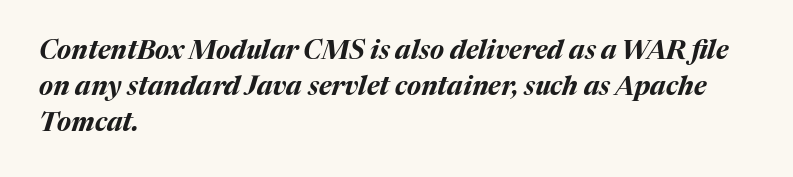
Q: Is the text bold? A: Yes.
Q: Is the text italic (slanted)? A: Yes, it leans right by about 17 degrees.
Q: Is the text underlined? A: No.
Q: How is the paragraph aligned? A: Left-aligned.
Q: Is the spacing between letters normal or unusually wide? A: Normal.
Q: Is the spacing between lines tight, normal or loose? A: Normal.
